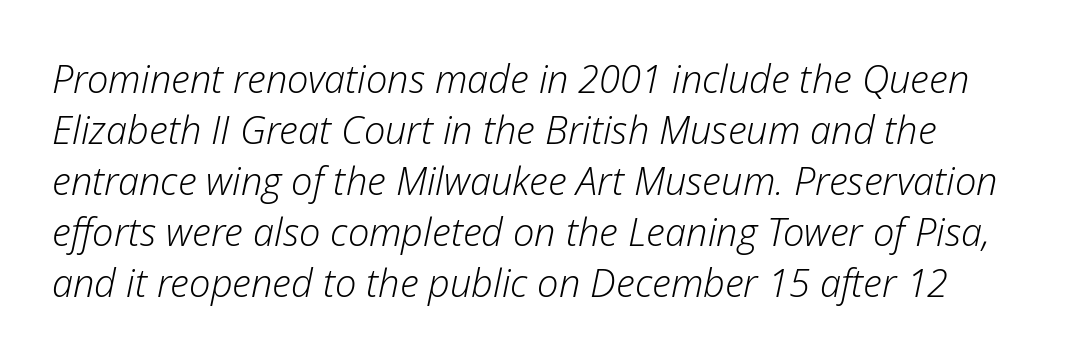
Q: Is the text bold? A: No.
Q: Is the text italic (slanted)? A: Yes, it leans right by about 12 degrees.
Q: Is the text underlined? A: No.
Q: Is the spacing between letters normal or unusually wide? A: Normal.
Q: Is the spacing between lines tight, normal or loose? A: Normal.
Q: Width (condensed, normal, or wide)? A: Normal.
Q: Stroke contrast? A: Low.
Q: x-height? A: Medium.
Q: Monospaced? A: No.
